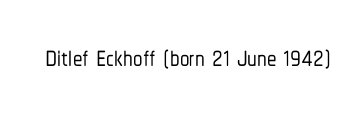
The image shows 38 px condensed sans-serif type, upright; set normal letter spacing, not underlined; low stroke contrast and a medium x-height.
